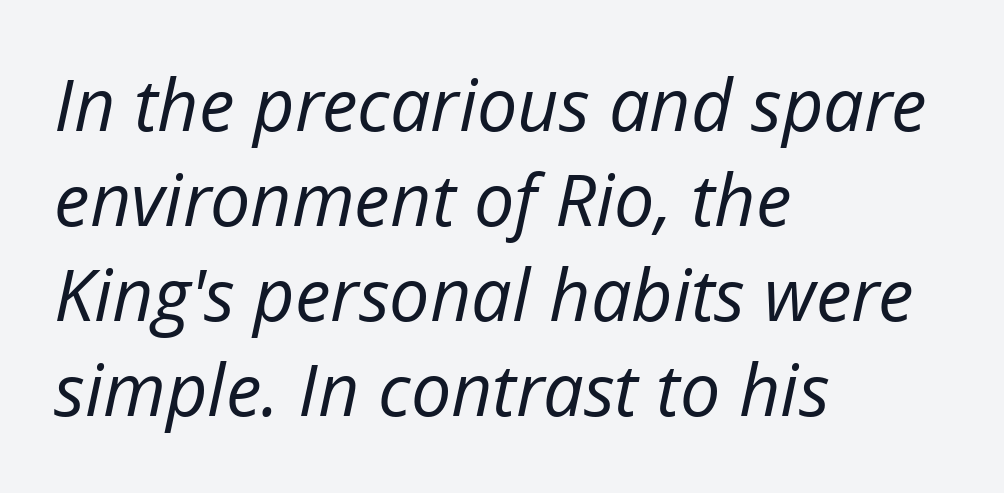
Q: Is the text bold? A: No.
Q: Is the text italic (slanted)? A: Yes, it leans right by about 12 degrees.
Q: Is the text underlined? A: No.
Q: How is the paragraph aligned? A: Left-aligned.
Q: Is the spacing between letters normal or unusually wide? A: Normal.
Q: Is the spacing between lines tight, normal or loose? A: Normal.
Q: Width (condensed, normal, or wide)? A: Normal.
Q: Stroke contrast? A: Low.
Q: x-height? A: Medium.
Q: Monospaced? A: No.
